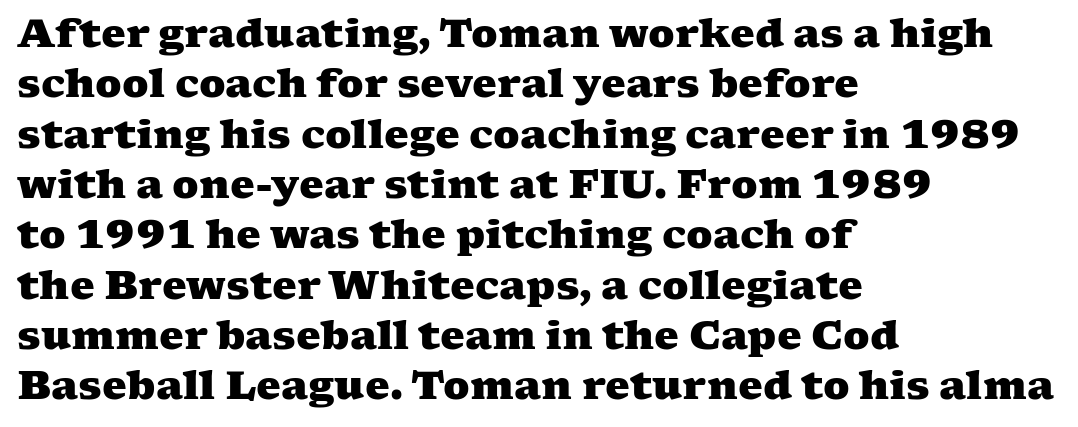
The block of text has a typical density, with ordinary space between rows. Here the glyphs are tracked normally, forming tight word shapes. The passage shown is typed in a proportional face where columns would drift. Old-style or modern, the face here clearly has serifs.
